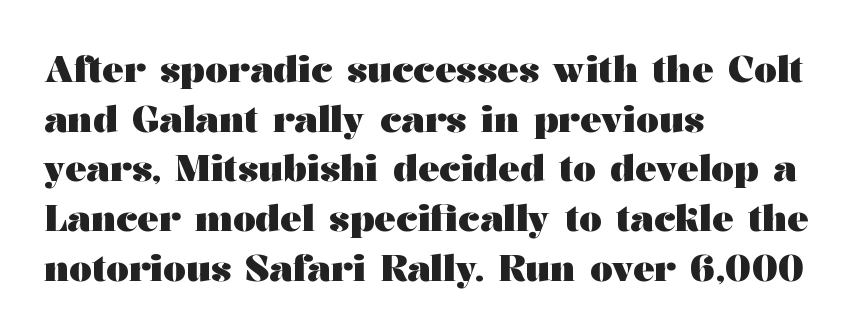
Q: Is the text bold? A: Yes.
Q: Is the text italic (slanted)? A: No, it is upright.
Q: Is the typeface a serif or a sans-serif typeface? A: Serif.
Q: Is the text underlined? A: No.
Q: How is the paragraph aligned? A: Left-aligned.
Q: Is the spacing between letters normal or unusually wide? A: Normal.
Q: Is the spacing between lines tight, normal or loose? A: Normal.
Q: Width (condensed, normal, or wide)? A: Wide.
Q: Stroke contrast? A: Medium.
Q: x-height? A: Medium.
Q: Monospaced? A: No.
